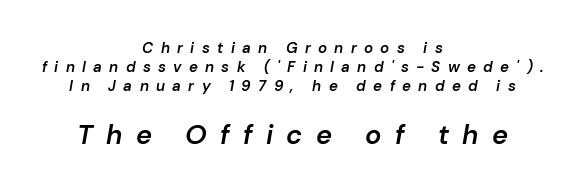
Q: Is the text bold? A: Semi-bold.
Q: Is the text italic (slanted)? A: Yes, it leans right by about 10 degrees.
Q: Is the text underlined? A: No.
Q: How is the paragraph aligned? A: Centered.
Q: Is the spacing between letters normal or unusually wide? A: Unusually wide.
Q: Is the spacing between lines tight, normal or loose? A: Normal.
Q: Which block of text is set in a larger size, the first (top) or the second (bottom)? A: The second (bottom) one.
